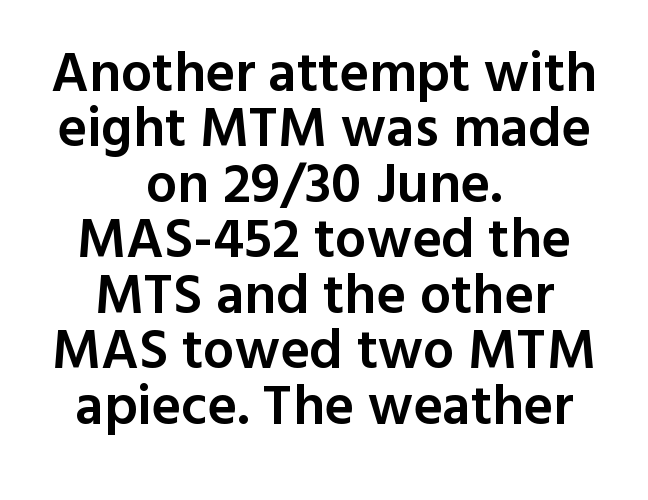
This is roman type, the default non-slanted kind. The face used here is proportionally spaced, like ordinary book or web type. Is the block centered? Yes — each line is placed symmetrically about the middle. The horizontal fit of the characters is conventional and even. Successive baselines arrive quickly, one right under another. Font category for this specimen: sans-serif.
